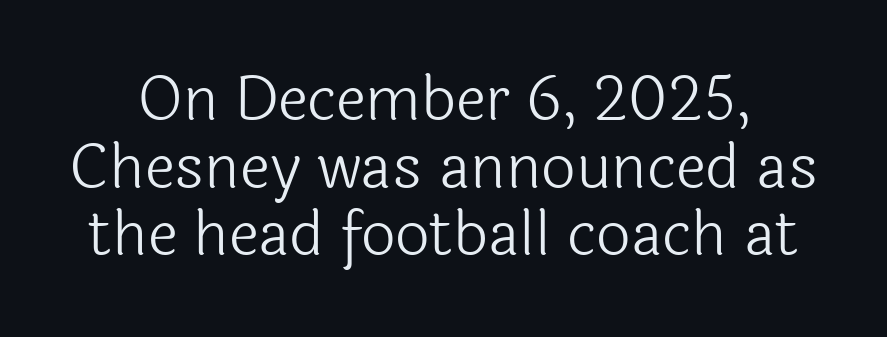
Q: Is the text bold? A: No.
Q: Is the text italic (slanted)? A: No, it is upright.
Q: Is the typeface a serif or a sans-serif typeface? A: Sans-serif.
Q: Is the text underlined? A: No.
Q: Is the spacing between letters normal or unusually wide? A: Normal.
Q: Is the spacing between lines tight, normal or loose? A: Tight.
Q: Width (condensed, normal, or wide)? A: Normal.
Q: x-height? A: Medium.
Q: Monospaced? A: No.
